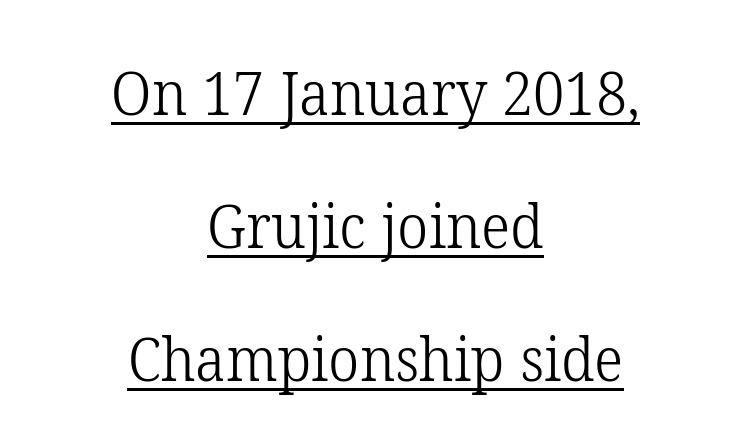
Q: Is the text bold? A: No.
Q: Is the text italic (slanted)? A: No, it is upright.
Q: Is the typeface a serif or a sans-serif typeface? A: Serif.
Q: Is the text underlined? A: Yes.
Q: How is the paragraph aligned? A: Centered.
Q: Is the spacing between letters normal or unusually wide? A: Normal.
Q: Is the spacing between lines tight, normal or loose? A: Loose.
Q: Width (condensed, normal, or wide)? A: Normal.
Q: Stroke contrast? A: Low.
Q: x-height? A: Medium.
Q: Monospaced? A: No.
